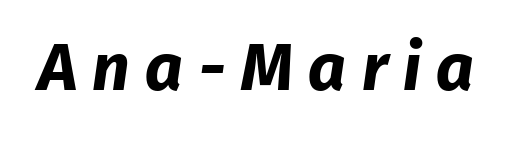
The tracking jumps out immediately: characters are airy and widely separated. These words are printed bold, with thick strokes throughout. Beneath every word, the page is bare. Do the characters align in a grid? No, the font is proportional.
